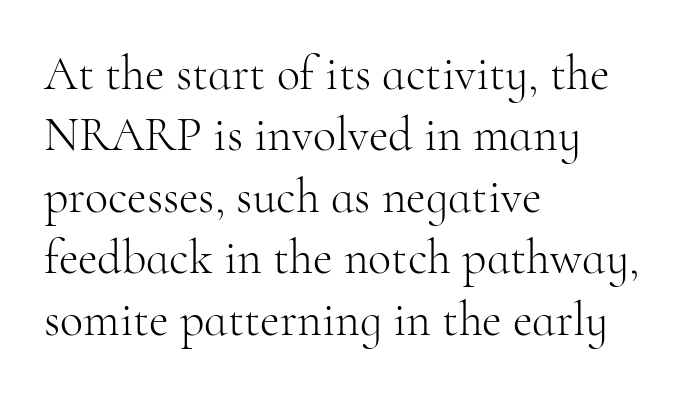
Q: Is the text bold? A: No.
Q: Is the text italic (slanted)? A: No, it is upright.
Q: Is the typeface a serif or a sans-serif typeface? A: Serif.
Q: Is the text underlined? A: No.
Q: How is the paragraph aligned? A: Left-aligned.
Q: Is the spacing between letters normal or unusually wide? A: Normal.
Q: Is the spacing between lines tight, normal or loose? A: Normal.
Q: Width (condensed, normal, or wide)? A: Normal.
Q: Stroke contrast? A: High.
Q: x-height? A: Small.
Q: Monospaced? A: No.
